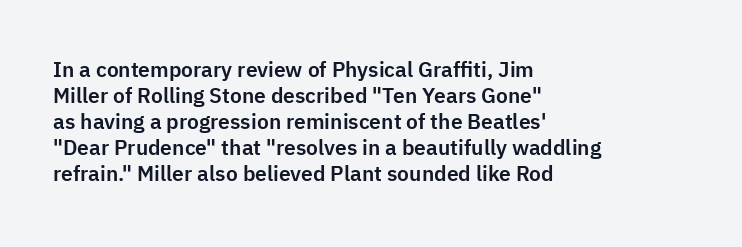
{"italic": "no", "underline": "no", "align": "left", "line_spacing_ratio": 1.24, "letter_spacing": "normal", "letter_spacing_em": 0.0, "glyph_px": 21}
